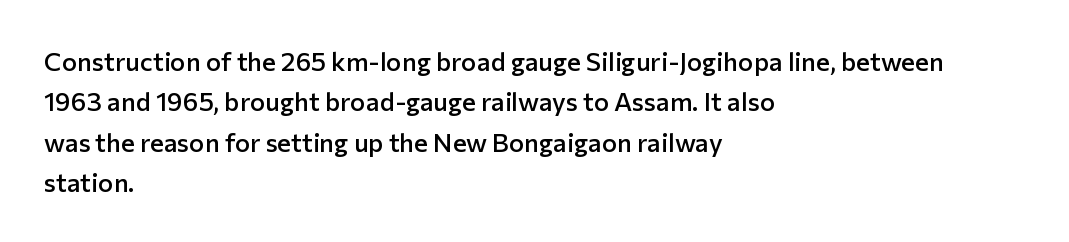
{"italic": "no", "bold": "semi", "underline": "no", "align": "left", "line_spacing": "normal", "line_spacing_ratio": 1.55, "letter_spacing": "normal", "letter_spacing_em": 0.0, "glyph_px": 26}
